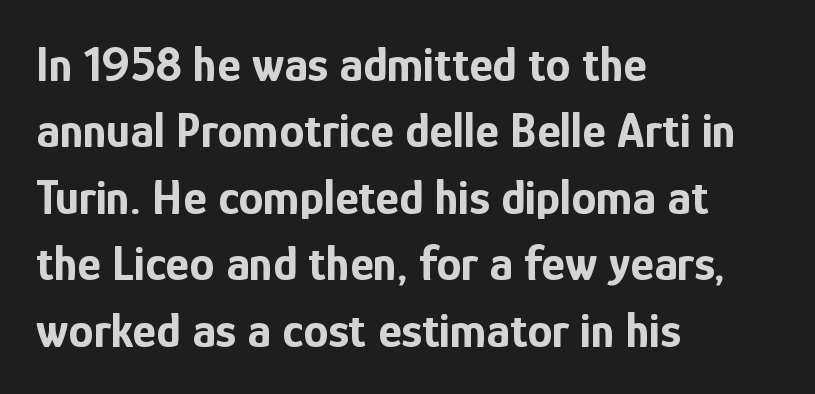
The image shows 50 px bold, condensed sans-serif type, upright; set left-aligned, normal line spacing (1.33x), normal letter spacing, not underlined; low stroke contrast and a medium x-height.
